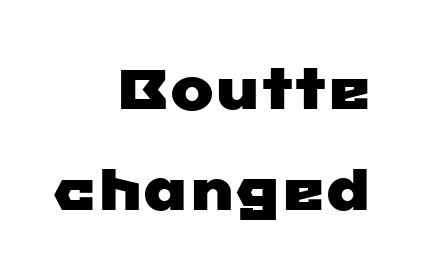
Q: Is the typeface a serif or a sans-serif typeface? A: Sans-serif.
Q: Is the text underlined? A: No.
Q: How is the paragraph aligned? A: Right-aligned.
Q: Is the spacing between letters normal or unusually wide? A: Normal.
Q: Width (condensed, normal, or wide)? A: Wide.
Q: Stroke contrast? A: Low.
Q: x-height? A: Medium.
Q: Monospaced? A: No.
